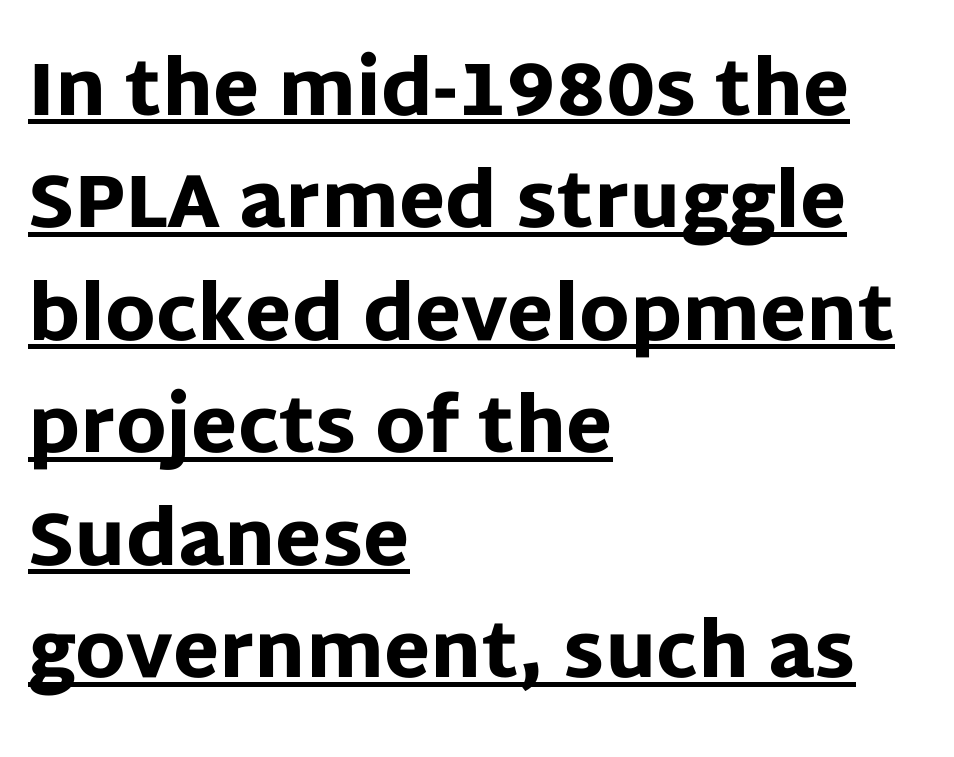
{"serif": "no", "italic": "no", "bold": "yes", "weight": "heavy", "width": "normal", "stroke_contrast": "low", "x_height": "large", "monospaced": "no", "underline": "yes", "align": "left", "line_spacing": "normal", "line_spacing_ratio": 1.5, "letter_spacing": "normal", "letter_spacing_em": 0.0, "glyph_px": 75}
